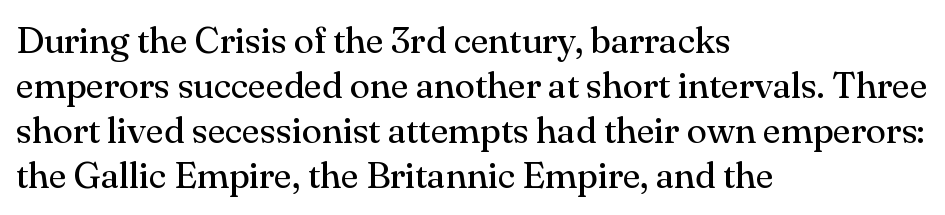
Q: Is the text bold? A: No.
Q: Is the text italic (slanted)? A: No, it is upright.
Q: Is the typeface a serif or a sans-serif typeface? A: Serif.
Q: Is the text underlined? A: No.
Q: How is the paragraph aligned? A: Left-aligned.
Q: Is the spacing between letters normal or unusually wide? A: Normal.
Q: Width (condensed, normal, or wide)? A: Normal.
Q: Stroke contrast? A: Medium.
Q: x-height? A: Small.
Q: Monospaced? A: No.
